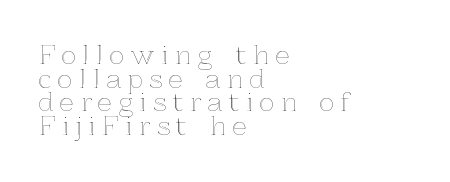
Reading down the block, your eye returns to a fixed left position each line. Designer's note — italics off, roman on. Honestly, the rows look squashed on top of each other. Honestly, there is no underline to notice here at all. Someone cranked the tracking dial way up on this one.
